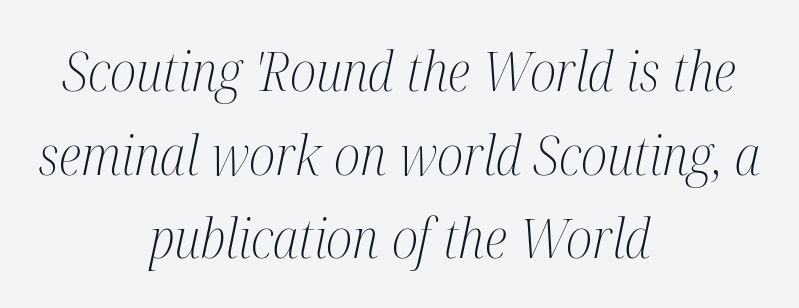
The image shows 54 px light, condensed serif type, italic (leaning right); set centered, normal line spacing (1.55x), normal letter spacing, not underlined; medium stroke contrast and a medium x-height.
